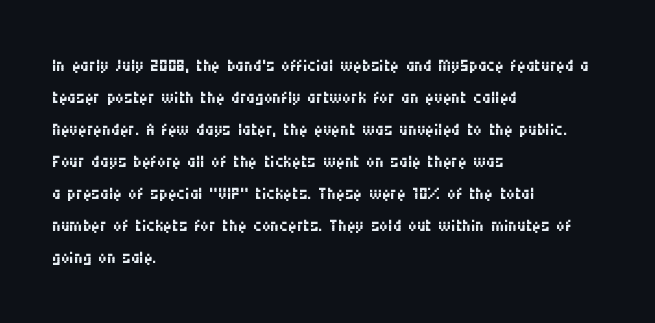
Q: Is the text bold? A: No.
Q: Is the text italic (slanted)? A: No, it is upright.
Q: Is the text underlined? A: No.
Q: How is the paragraph aligned? A: Left-aligned.
Q: Is the spacing between letters normal or unusually wide? A: Normal.
Q: Is the spacing between lines tight, normal or loose? A: Normal.
